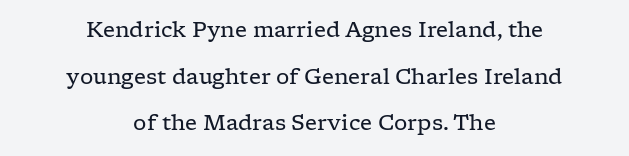
{"italic": "no", "bold": "no", "underline": "no", "align": "center", "line_spacing": "loose", "line_spacing_ratio": 2.22, "letter_spacing": "normal", "letter_spacing_em": 0.0, "glyph_px": 21}
